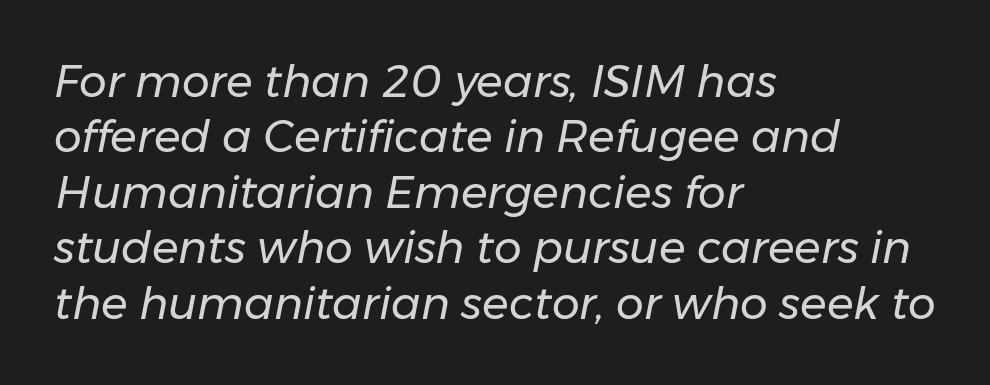
Q: Is the text bold? A: No.
Q: Is the text italic (slanted)? A: Yes, it leans right by about 11 degrees.
Q: Is the text underlined? A: No.
Q: How is the paragraph aligned? A: Left-aligned.
Q: Is the spacing between letters normal or unusually wide? A: Normal.
Q: Is the spacing between lines tight, normal or loose? A: Normal.
Q: Width (condensed, normal, or wide)? A: Normal.
Q: Stroke contrast? A: Low.
Q: x-height? A: Medium.
Q: Monospaced? A: No.
